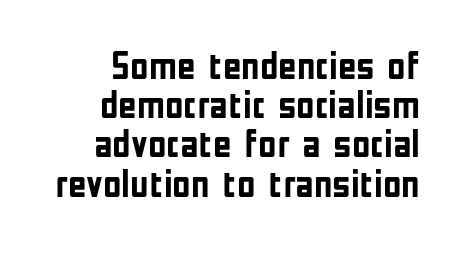
Characters follow at the spacing the type designer built in. These lines are rendered in a variable-pitch font. When letters stand straight like this, we call the style roman or upright. This sample trades vertical openness for compactness between lines. Type style note: lacks serifs.
